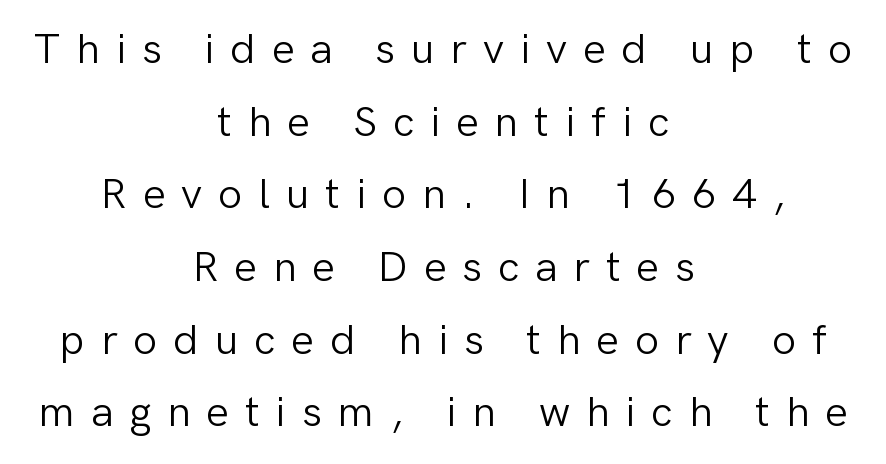
How are the letters spaced? Widely, with obvious added tracking. These lines are rendered in a variable-pitch font. The typesetting does not lean heavy: it is not bold. Rows of type keep a routine distance in the vertical direction.
